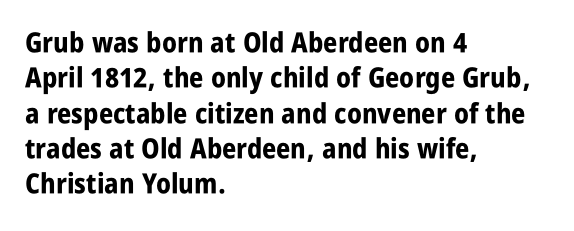
{"serif": "no", "italic": "no", "bold": "yes", "weight": "bold", "width": "condensed", "stroke_contrast": "low", "x_height": "large", "monospaced": "no", "underline": "no", "align": "left", "line_spacing": "normal", "line_spacing_ratio": 1.26, "letter_spacing": "normal", "letter_spacing_em": 0.0, "glyph_px": 28}
